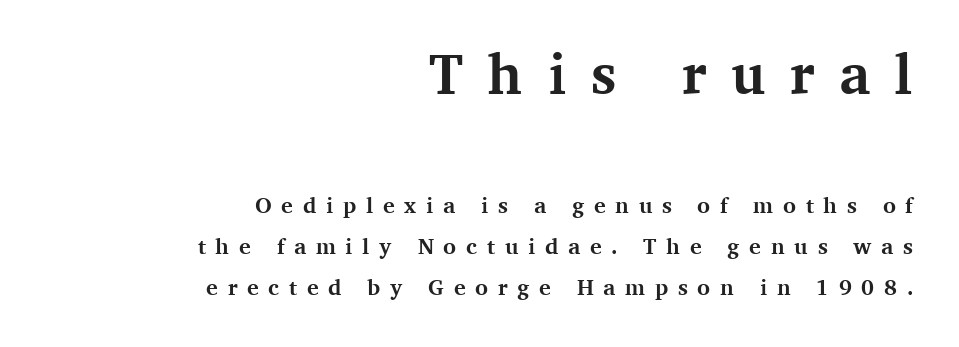
Q: Is the text bold? A: Yes.
Q: Is the text italic (slanted)? A: No, it is upright.
Q: Is the typeface a serif or a sans-serif typeface? A: Serif.
Q: Is the text underlined? A: No.
Q: How is the paragraph aligned? A: Right-aligned.
Q: Is the spacing between letters normal or unusually wide? A: Unusually wide.
Q: Which block of text is set in a larger size, the first (top) or the second (bottom)? A: The first (top) one.
Q: Width (condensed, normal, or wide)? A: Normal.
Q: Stroke contrast? A: Medium.
Q: x-height? A: Medium.
Q: Monospaced? A: No.
